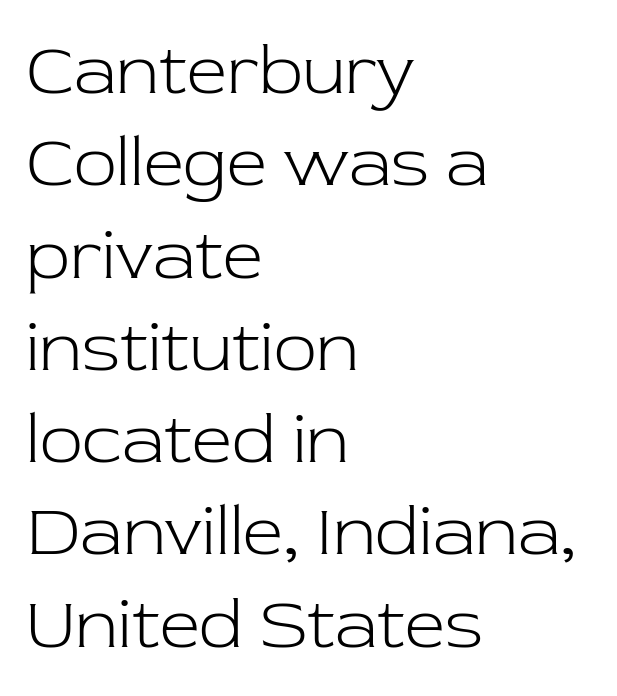
The image shows 71 px light serif type, upright; set left-aligned, normal line spacing (1.3x), normal letter spacing, not underlined; low stroke contrast and a medium x-height.
